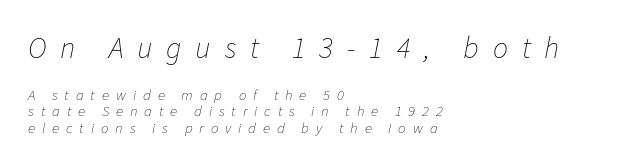
Q: Is the text bold? A: No.
Q: Is the text italic (slanted)? A: Yes, it leans right by about 11 degrees.
Q: Is the text underlined? A: No.
Q: How is the paragraph aligned? A: Left-aligned.
Q: Is the spacing between letters normal or unusually wide? A: Unusually wide.
Q: Is the spacing between lines tight, normal or loose? A: Tight.
Q: Which block of text is set in a larger size, the first (top) or the second (bottom)? A: The first (top) one.
Q: Width (condensed, normal, or wide)? A: Normal.
Q: Stroke contrast? A: Low.
Q: x-height? A: Medium.
Q: Monospaced? A: No.
